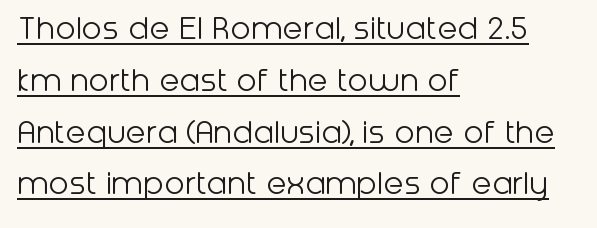
Horizontally, the lines are justified to the leading edge only. A quiet, ordinary-to-light weight characterises the typeface. Unlike a traditional serif, this face leaves its strokes unadorned. Think of a printed novel: that variable character pitch is what you see here. Does extra space separate the letters? No, they use regular spacing.
